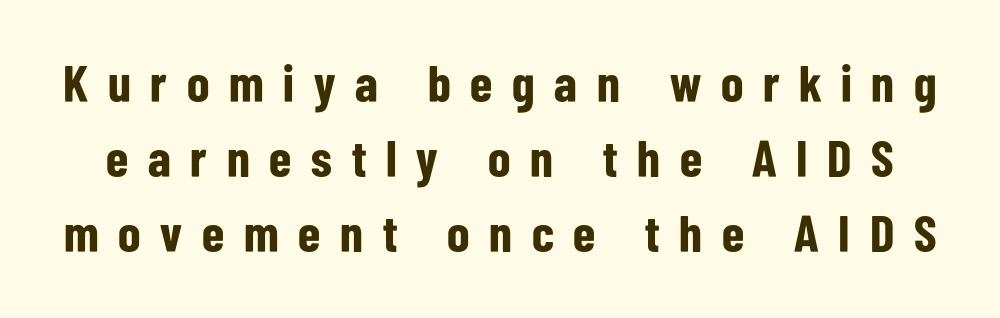
How heavy is the stroke? Heavy — this is a bold. Vertically, the passage feels balanced, rows spaced as you'd expect. There is plenty of visible air inserted between adjacent glyphs. The letters carry no serifs — their stems end cleanly without finishing strokes. Quick note: not italic, upright.
